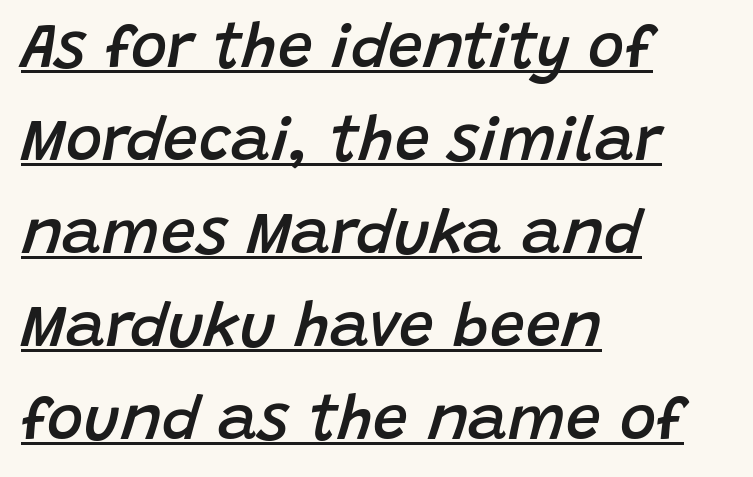
Q: Is the text bold? A: Semi-bold.
Q: Is the text italic (slanted)? A: Yes, it leans right by about 15 degrees.
Q: Is the text underlined? A: Yes.
Q: How is the paragraph aligned? A: Left-aligned.
Q: Is the spacing between letters normal or unusually wide? A: Normal.
Q: Is the spacing between lines tight, normal or loose? A: Normal.
Q: Width (condensed, normal, or wide)? A: Normal.
Q: Stroke contrast? A: Low.
Q: x-height? A: Large.
Q: Monospaced? A: No.
